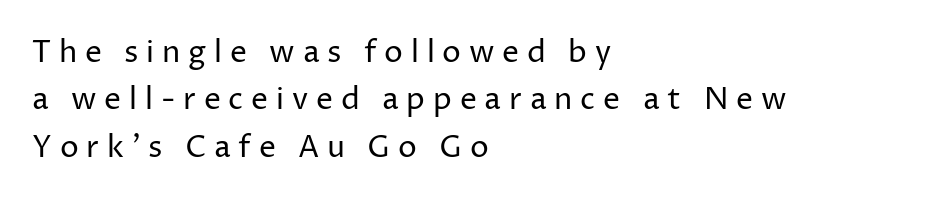
Q: Is the text bold? A: No.
Q: Is the text italic (slanted)? A: No, it is upright.
Q: Is the typeface a serif or a sans-serif typeface? A: Sans-serif.
Q: Is the text underlined? A: No.
Q: How is the paragraph aligned? A: Left-aligned.
Q: Is the spacing between letters normal or unusually wide? A: Unusually wide.
Q: Is the spacing between lines tight, normal or loose? A: Normal.
Q: Width (condensed, normal, or wide)? A: Normal.
Q: Stroke contrast? A: Low.
Q: x-height? A: Medium.
Q: Monospaced? A: No.
